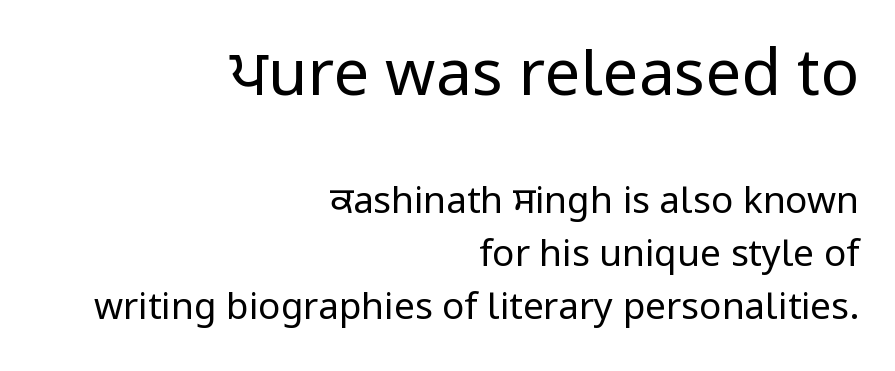
The face used here appears at its bigger size in the upper chunk. Baseline-to-baseline distance is the conventional proportion of letter height. Vertical strokes here are truly vertical. Line endings align vertically; line beginnings do not. A sans-serif font was chosen for this passage. These lines are rendered in a variable-pitch font.
